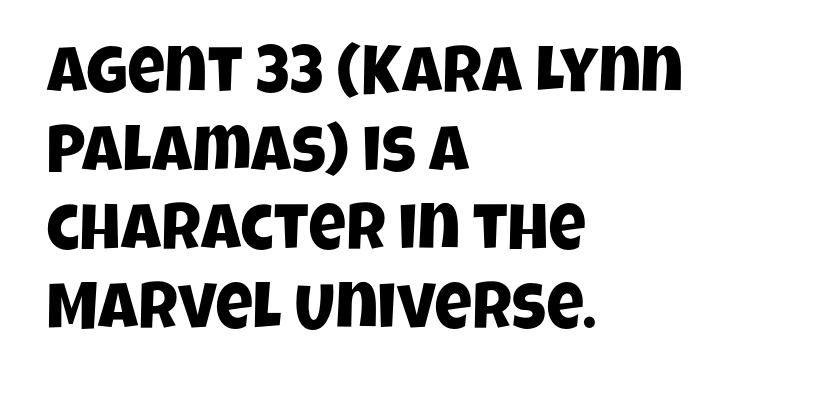
The rendering shows plain stroke endings on the letterforms — a sans-serif design. These lines are rendered in a variable-pitch font. Underlining? Definitely not there. Caption: standard tracking, unaltered. The ragged edge is on the right, which tells us the setting is flush left.
